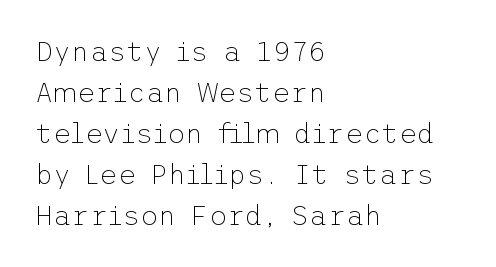
{"serif": "no", "italic": "no", "bold": "no", "weight": "thin", "width": "normal", "stroke_contrast": "low", "x_height": "medium", "underline": "no", "align": "left", "line_spacing": "normal", "line_spacing_ratio": 1.46, "letter_spacing": "normal", "letter_spacing_em": 0.0, "glyph_px": 28}
